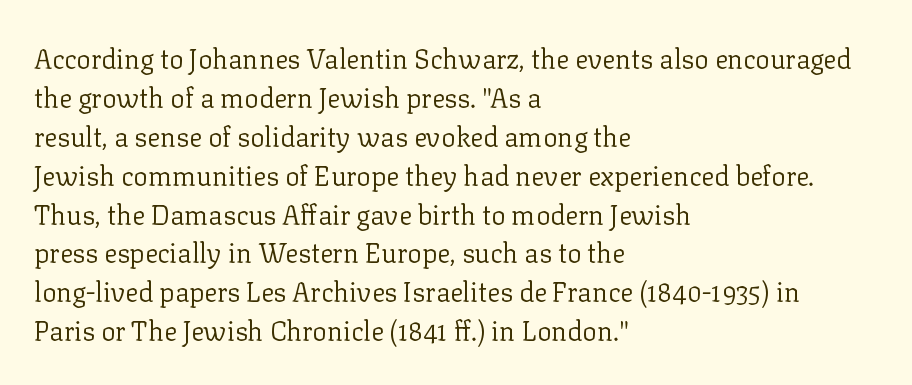
{"italic": "no", "bold": "no", "underline": "no", "align": "left", "line_spacing": "normal", "line_spacing_ratio": 1.44, "letter_spacing": "normal", "letter_spacing_em": 0.0, "glyph_px": 27}
